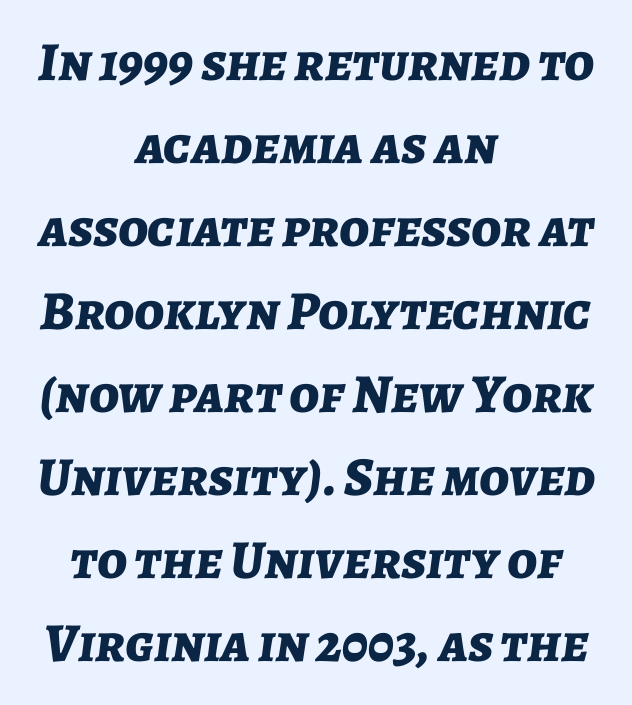
The image shows 55 px bold type, italic (leaning right); set centered, normal line spacing (1.51x), normal letter spacing, not underlined; low stroke contrast and a medium x-height.
